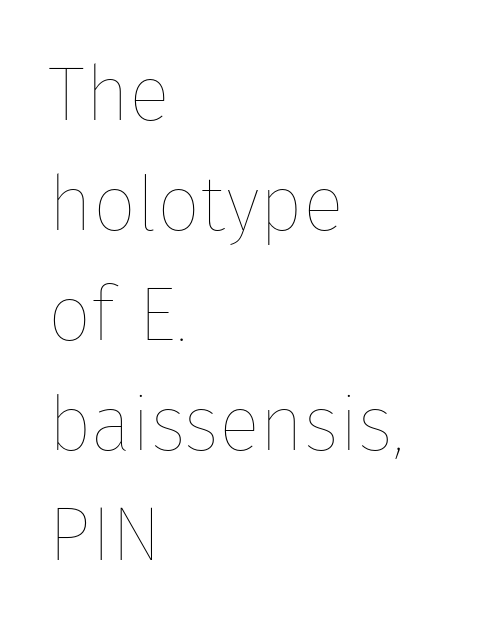
Nothing unusual about the tracking: characters are spaced as the font intends. The letters advance in unequal steps, a hallmark of proportional type. Descender tails drop into unmarked territory. Does the copy run flush right? No — it runs flush left. Horizontal bands of white between lines are of average thickness.
